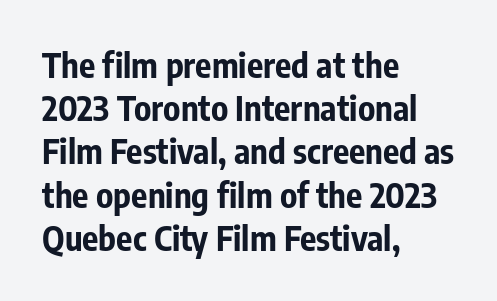
{"serif": "no", "italic": "no", "bold": "yes", "weight": "bold", "width": "condensed", "stroke_contrast": "low", "x_height": "medium", "monospaced": "no", "underline": "no", "align": "left", "line_spacing": "normal", "line_spacing_ratio": 1.27, "letter_spacing": "normal", "letter_spacing_em": 0.0, "glyph_px": 34}
